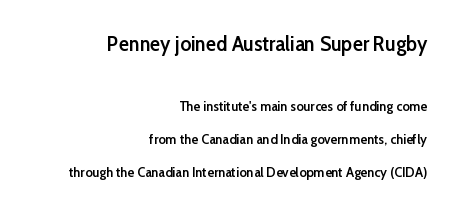
Q: Is the text bold? A: Semi-bold.
Q: Is the text italic (slanted)? A: No, it is upright.
Q: Is the text underlined? A: No.
Q: How is the paragraph aligned? A: Right-aligned.
Q: Is the spacing between letters normal or unusually wide? A: Normal.
Q: Is the spacing between lines tight, normal or loose? A: Loose.
Q: Which block of text is set in a larger size, the first (top) or the second (bottom)? A: The first (top) one.
